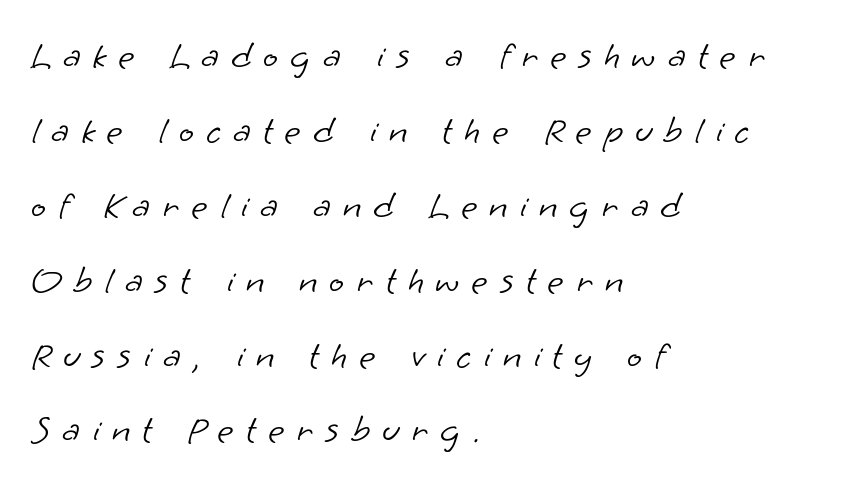
The image shows 39 px light sans-serif type; set left-aligned, loose line spacing (1.92x), unusually wide letter spacing (+0.31 em), not underlined; low stroke contrast and a small x-height.
